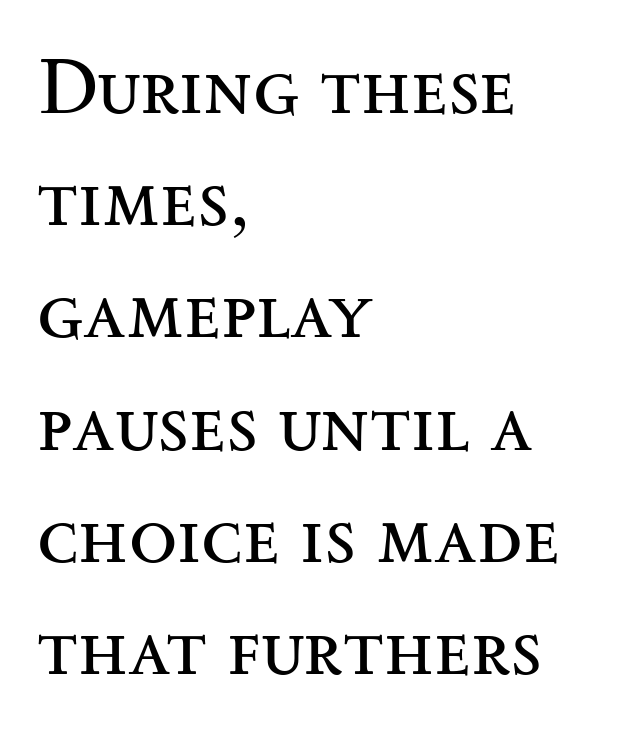
Q: Is the text bold? A: No.
Q: Is the text italic (slanted)? A: No, it is upright.
Q: Is the typeface a serif or a sans-serif typeface? A: Serif.
Q: Is the text underlined? A: No.
Q: How is the paragraph aligned? A: Left-aligned.
Q: Is the spacing between letters normal or unusually wide? A: Normal.
Q: Is the spacing between lines tight, normal or loose? A: Normal.
Q: Width (condensed, normal, or wide)? A: Wide.
Q: Stroke contrast? A: Medium.
Q: x-height? A: Small.
Q: Monospaced? A: No.
